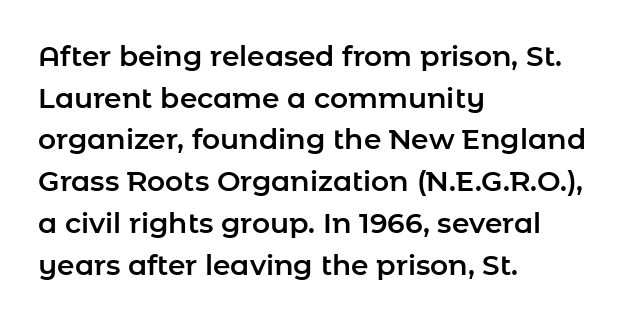
The image shows 28 px sans-serif type, upright; set left-aligned, normal line spacing (1.49x), normal letter spacing, not underlined; low stroke contrast and a medium x-height.
